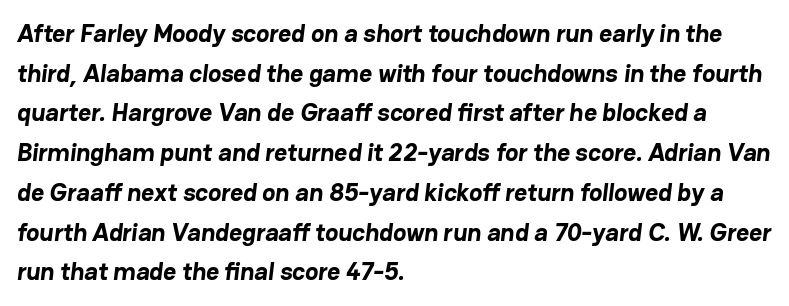
The image shows 25 px bold type; set left-aligned, normal line spacing (1.59x), normal letter spacing, not underlined.
